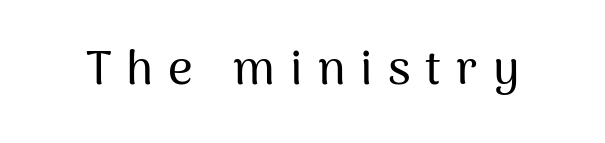
Q: Is the text italic (slanted)? A: No, it is upright.
Q: Is the typeface a serif or a sans-serif typeface? A: Sans-serif.
Q: Is the text underlined? A: No.
Q: Is the spacing between letters normal or unusually wide? A: Unusually wide.
Q: Width (condensed, normal, or wide)? A: Normal.
Q: Stroke contrast? A: Medium.
Q: x-height? A: Medium.
Q: Monospaced? A: No.
